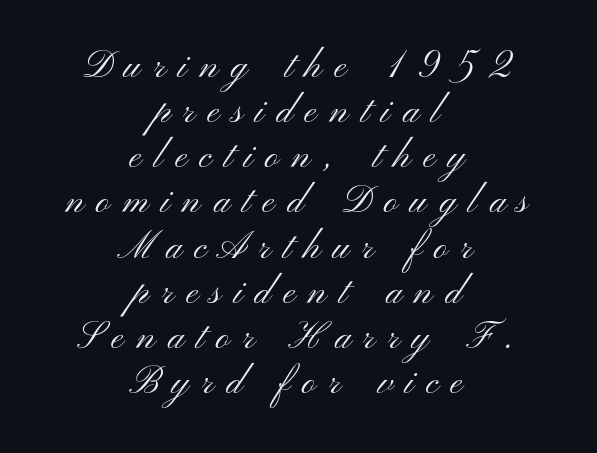
{"serif": "no", "bold": "no", "weight": "light", "width": "wide", "stroke_contrast": "medium", "x_height": "small", "monospaced": "no", "underline": "no", "align": "center", "line_spacing_ratio": 1.22, "letter_spacing": "wide", "letter_spacing_em": 0.34, "glyph_px": 37}
